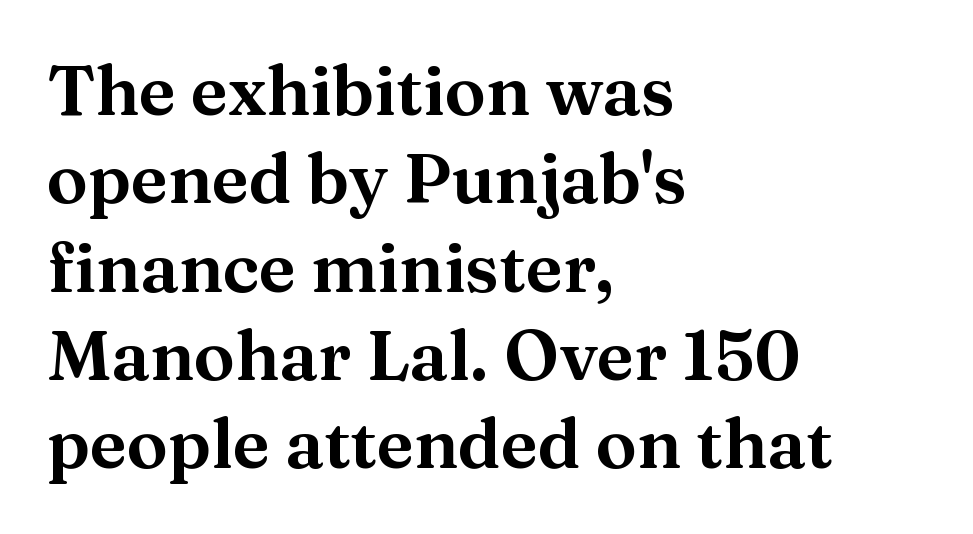
The image shows 69 px serif type, upright; set left-aligned, normal line spacing (1.28x), normal letter spacing, not underlined; medium stroke contrast and a medium x-height.
